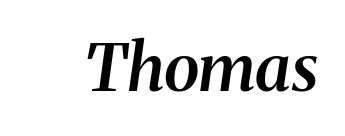
Q: Is the text bold? A: Semi-bold.
Q: Is the text italic (slanted)? A: Yes, it leans right by about 8 degrees.
Q: Is the typeface a serif or a sans-serif typeface? A: Serif.
Q: Is the text underlined? A: No.
Q: Is the spacing between letters normal or unusually wide? A: Normal.
Q: Width (condensed, normal, or wide)? A: Normal.
Q: Stroke contrast? A: Medium.
Q: x-height? A: Medium.
Q: Monospaced? A: No.
